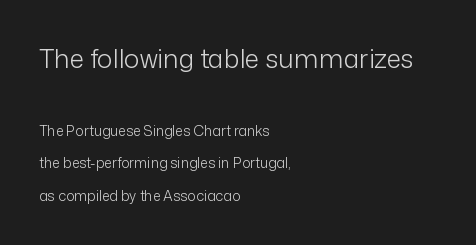
The image shows 26 px text type, upright; set left-aligned, loose line spacing (2.31x), normal letter spacing, not underlined; the first (top) block is 1.86x larger.
